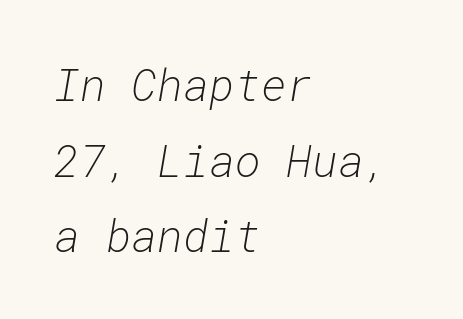
{"italic": "yes", "lean": "right", "slant_degrees": 10, "bold": "no", "weight": "light", "width": "normal", "stroke_contrast": "low", "x_height": "medium", "monospaced": "yes", "underline": "no", "align": "left", "line_spacing_ratio": 1.72, "letter_spacing": "normal", "letter_spacing_em": 0.0, "glyph_px": 44}
